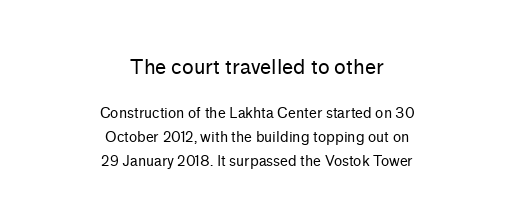
Q: Is the text bold? A: No.
Q: Is the text italic (slanted)? A: No, it is upright.
Q: Is the text underlined? A: No.
Q: How is the paragraph aligned? A: Centered.
Q: Is the spacing between letters normal or unusually wide? A: Normal.
Q: Is the spacing between lines tight, normal or loose? A: Normal.
Q: Which block of text is set in a larger size, the first (top) or the second (bottom)? A: The first (top) one.
